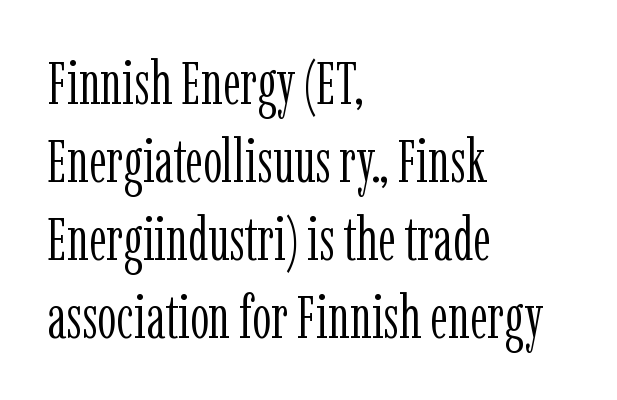
The image shows 60 px light, condensed serif type, upright; set left-aligned, normal line spacing (1.3x), normal letter spacing, not underlined; low stroke contrast and a medium x-height.
